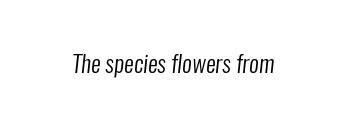
{"bold": "no", "underline": "no", "letter_spacing": "normal", "letter_spacing_em": 0.0, "glyph_px": 24}
